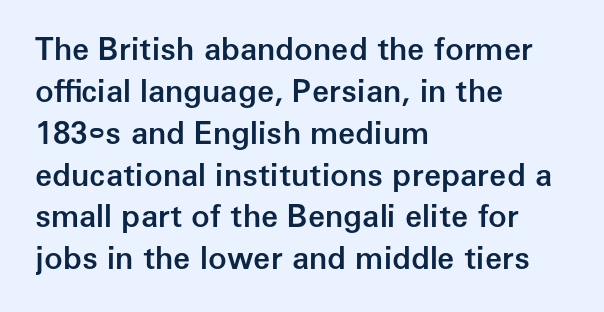
{"serif": "no", "italic": "no", "bold": "semi", "weight": "semibold", "width": "normal", "stroke_contrast": "low", "x_height": "medium", "monospaced": "no", "underline": "no", "align": "left", "line_spacing": "normal", "line_spacing_ratio": 1.35, "letter_spacing": "normal", "letter_spacing_em": 0.0, "glyph_px": 31}
